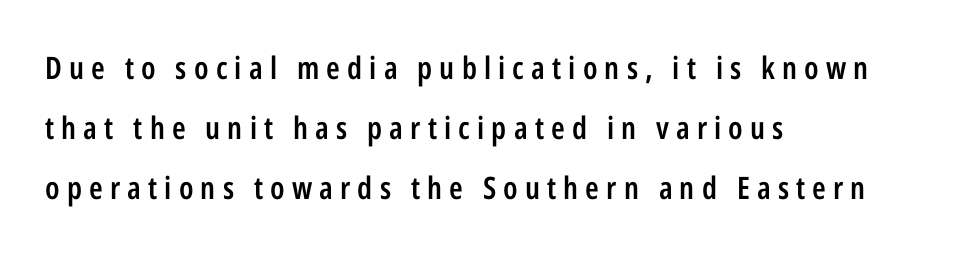
The image shows 31 px semibold, condensed sans-serif type, upright; set left-aligned, loose line spacing (1.94x), unusually wide letter spacing (+0.23 em), not underlined; low stroke contrast and a medium x-height.
